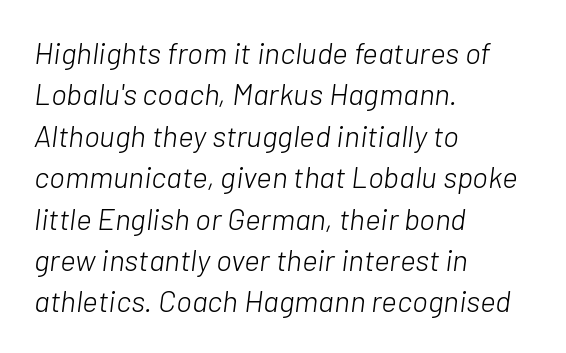
{"italic": "yes", "lean": "right", "slant_degrees": 7, "bold": "no", "weight": "light", "width": "normal", "stroke_contrast": "low", "x_height": "medium", "monospaced": "no", "underline": "no", "align": "left", "line_spacing": "normal", "line_spacing_ratio": 1.38, "letter_spacing": "normal", "letter_spacing_em": 0.0, "glyph_px": 30}
